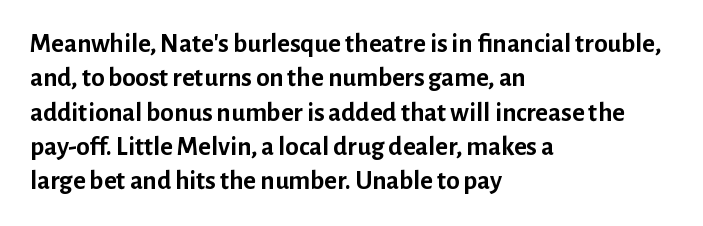
The image shows 27 px bold type, upright; set left-aligned, normal line spacing (1.27x), normal letter spacing, not underlined.
